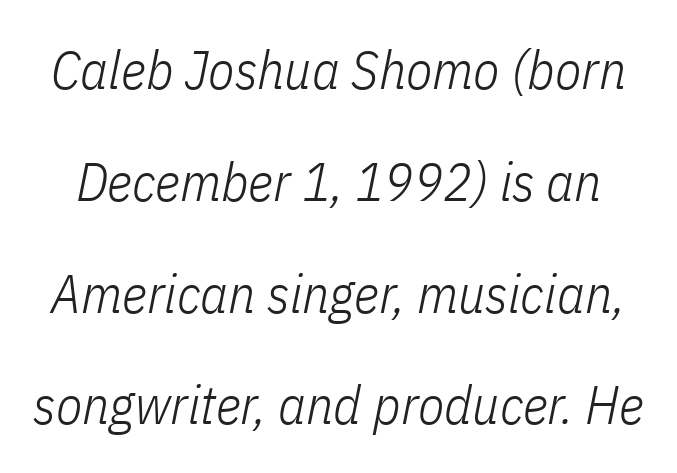
Q: Is the text bold? A: No.
Q: Is the text italic (slanted)? A: Yes, it leans right by about 11 degrees.
Q: Is the text underlined? A: No.
Q: Is the spacing between letters normal or unusually wide? A: Normal.
Q: Is the spacing between lines tight, normal or loose? A: Loose.
Q: Width (condensed, normal, or wide)? A: Condensed.
Q: Stroke contrast? A: Low.
Q: x-height? A: Medium.
Q: Monospaced? A: No.
